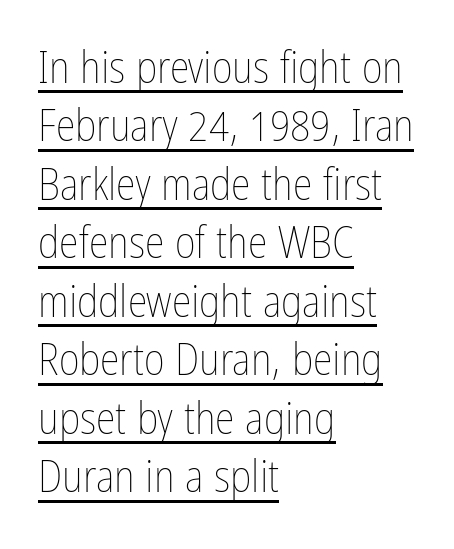
This sample carries an underscore along the baseline area. This reads as an unemphasized weight, regular at the heaviest. A typesetter would mark this as roman, not italic. Reading down the column, the eye jumps a familiar distance to each next line. These lines are rendered in a variable-pitch font.
